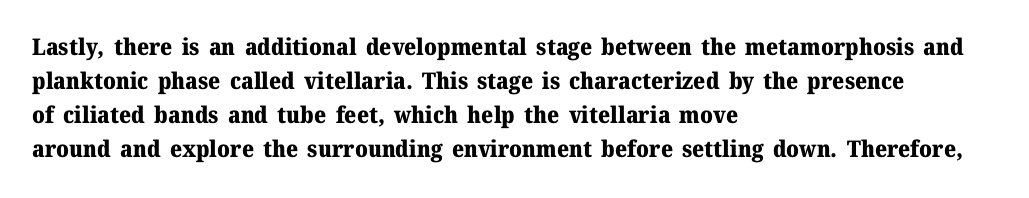
The image shows 23 px bold type, upright; set left-aligned, normal line spacing (1.48x), normal letter spacing, not underlined.
